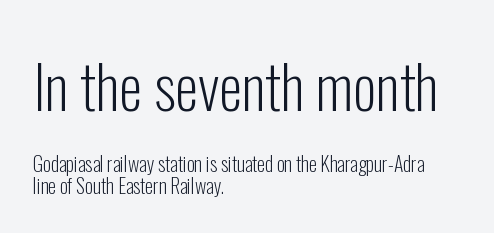
Compare the two chunks: the upper has the greater cap height. Inter-character spacing is left at the font's built-in metrics. No extra ink here — the face is not bold. The paragraph has a hard left edge and a soft right edge. A typesetter would call this proportional, since set widths differ per character. Every character sits straight up, as roman type does.
